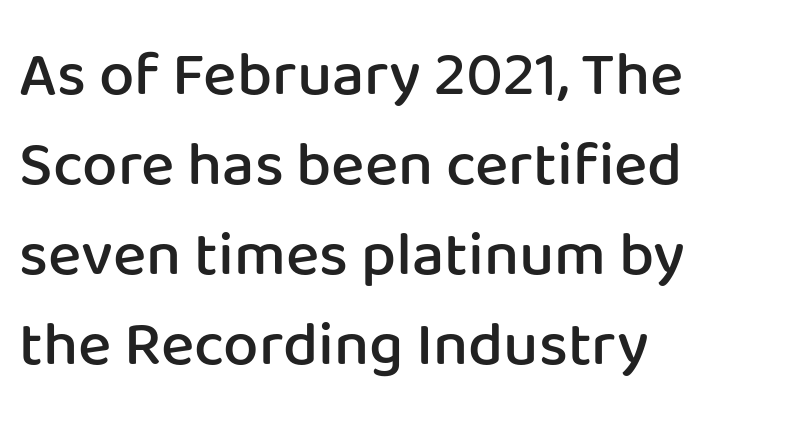
The image shows 63 px semibold sans-serif type, upright; set left-aligned, normal line spacing (1.43x), normal letter spacing, not underlined; low stroke contrast and a medium x-height.
